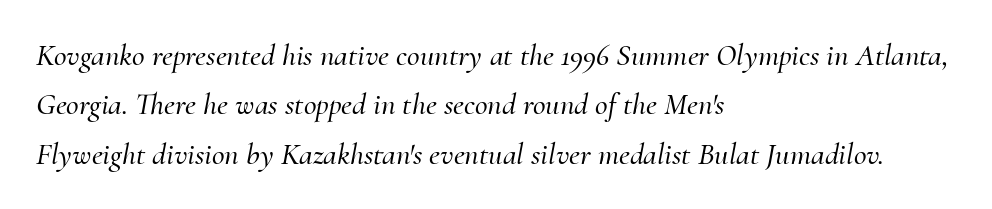
The image shows 31 px serif type, italic (leaning right); set left-aligned, normal line spacing (1.59x), normal letter spacing, not underlined; medium stroke contrast and a small x-height.
